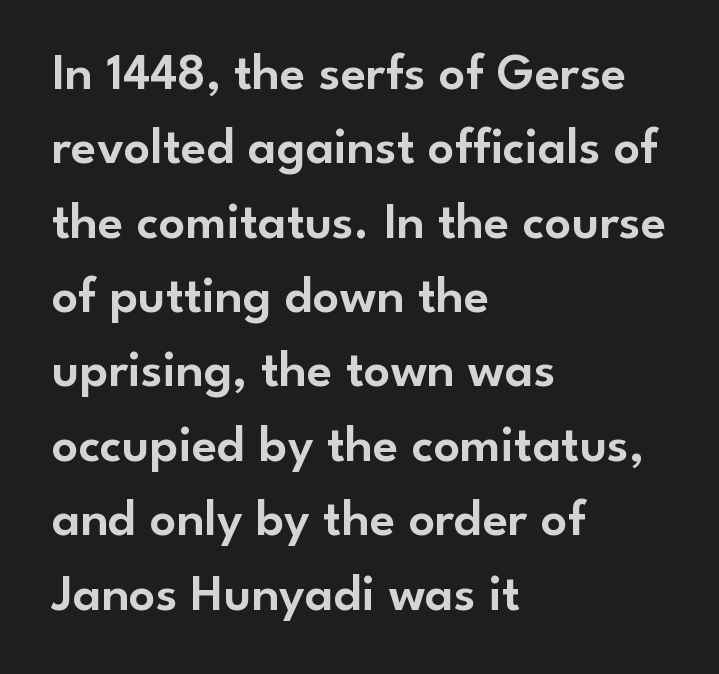
The image shows 52 px sans-serif type, upright; set left-aligned, normal line spacing (1.43x), normal letter spacing, not underlined; low stroke contrast and a small x-height.
